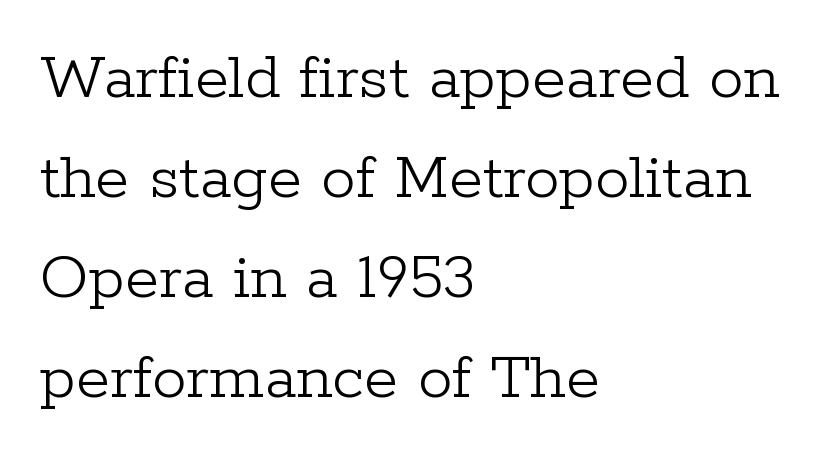
{"serif": "yes", "italic": "no", "bold": "no", "weight": "light", "width": "normal", "stroke_contrast": "low", "x_height": "medium", "monospaced": "no", "underline": "no", "align": "left", "line_spacing": "normal", "line_spacing_ratio": 1.45, "letter_spacing": "normal", "letter_spacing_em": 0.0, "glyph_px": 69}
